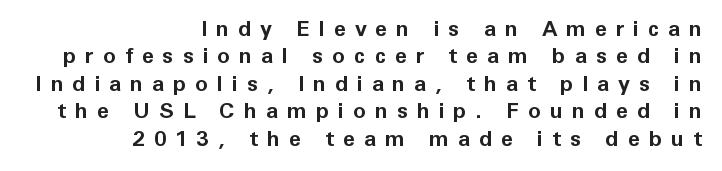
These lines carry a lot of weight — the face is fully bold. Type without underlining. Visually the block forms a straight wall on the right and a jagged coastline on the left. Compared with typical paragraphs, the rows here are spaced about the same.
